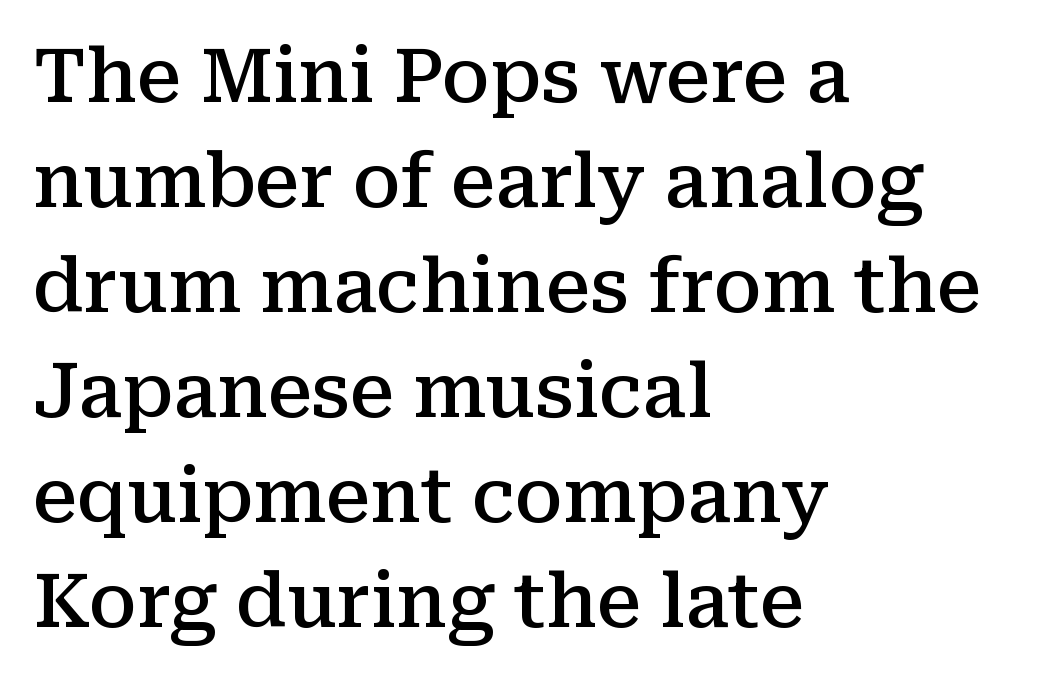
Q: Is the text bold? A: Semi-bold.
Q: Is the text italic (slanted)? A: No, it is upright.
Q: Is the typeface a serif or a sans-serif typeface? A: Serif.
Q: Is the text underlined? A: No.
Q: How is the paragraph aligned? A: Left-aligned.
Q: Is the spacing between letters normal or unusually wide? A: Normal.
Q: Is the spacing between lines tight, normal or loose? A: Normal.
Q: Width (condensed, normal, or wide)? A: Normal.
Q: Stroke contrast? A: Medium.
Q: x-height? A: Medium.
Q: Monospaced? A: No.
